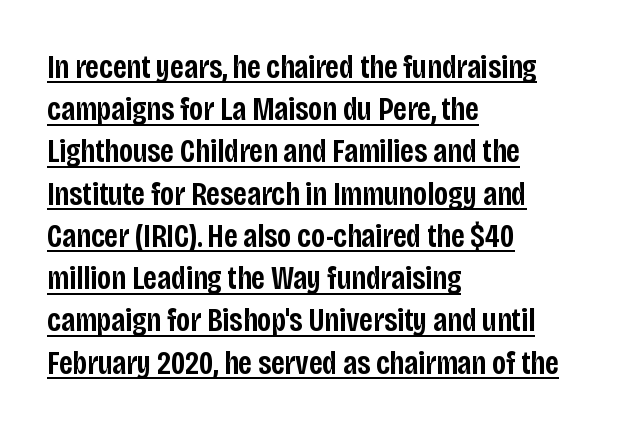
The image shows 33 px semibold, condensed sans-serif type, upright; set left-aligned, normal line spacing (1.28x), normal letter spacing, underlined; low stroke contrast and a large x-height.
